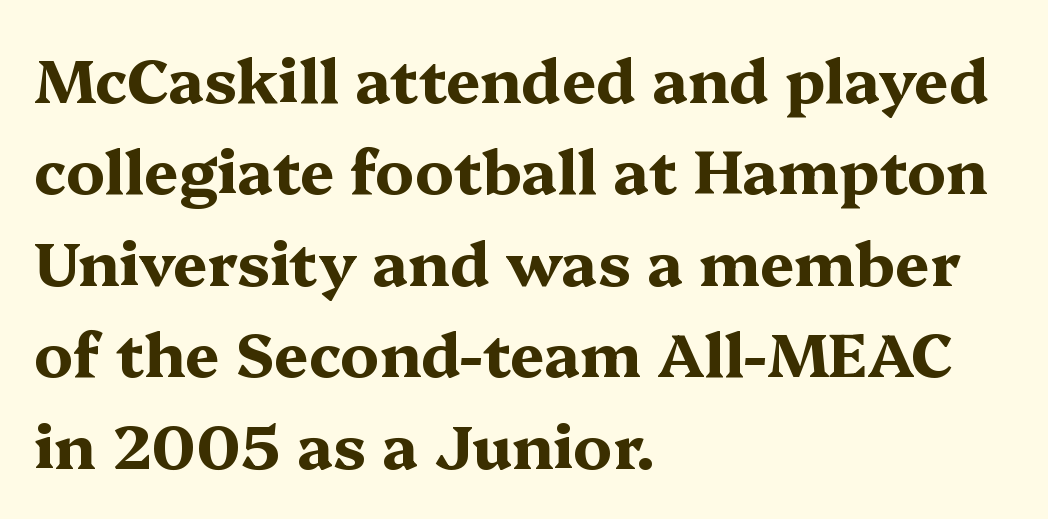
The image shows 61 px bold, wide serif type, upright; set left-aligned, normal line spacing (1.5x), normal letter spacing, not underlined; medium stroke contrast and a medium x-height.
